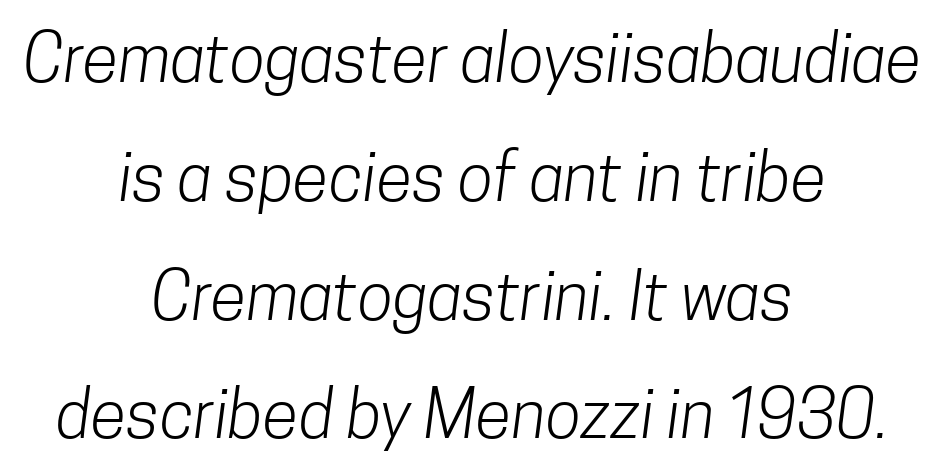
Letter spacing: default. The rag falls on both sides of this text block equally. Is this a sans? Yes — the strokes have no serifs. The strokes are not fattened; the text isn't bold. The face used here is proportionally spaced, like ordinary book or web type.
